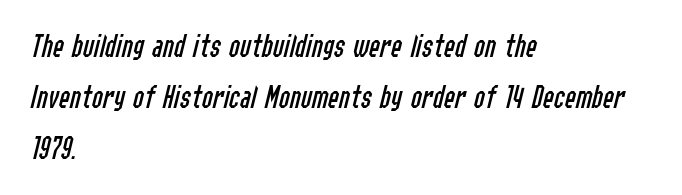
Q: Is the text bold? A: No.
Q: Is the text italic (slanted)? A: Yes, it leans right by about 14 degrees.
Q: Is the text underlined? A: No.
Q: How is the paragraph aligned? A: Left-aligned.
Q: Is the spacing between letters normal or unusually wide? A: Normal.
Q: Is the spacing between lines tight, normal or loose? A: Normal.
Q: Width (condensed, normal, or wide)? A: Condensed.
Q: Stroke contrast? A: Low.
Q: x-height? A: Medium.
Q: Monospaced? A: No.
